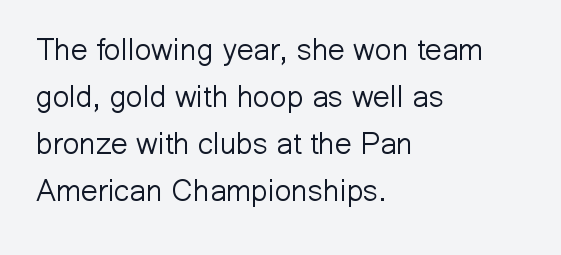
A roman cut, with each character standing at attention. Here the designer chose a conventional face with non-uniform glyph widths. Plain, unruled lines of type. The block of text has a typical density, with ordinary space between rows. The face used here is a sans, in the tradition of grotesques and geometrics. Line starts are locked; line ends wander.
